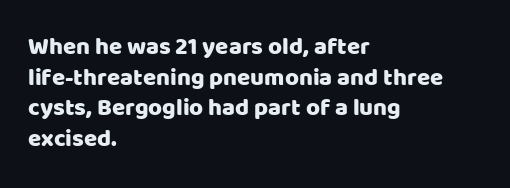
These lines stack with their left ends in a neat column. This sample uses plain, unmodified letter spacing. Rows of type keep a routine distance in the vertical direction. The glyphs are unaccompanied by any horizontal stroke below them. Vertical strokes here are truly vertical.
